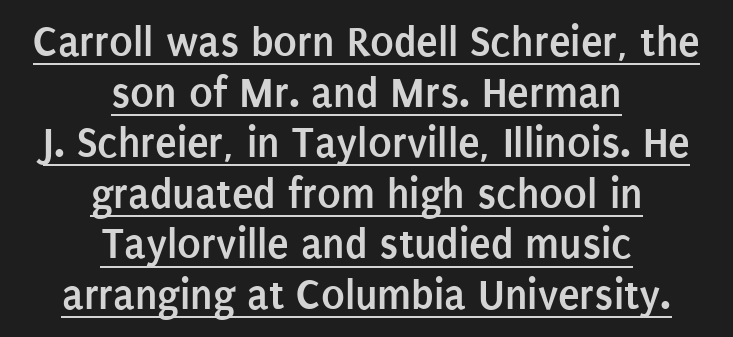
The image shows 44 px semibold, condensed sans-serif type, upright; set centered, tight line spacing (1.15x), normal letter spacing, underlined; low stroke contrast and a large x-height.
